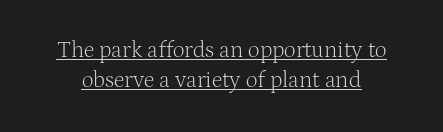
{"italic": "no", "bold": "no", "underline": "yes", "line_spacing": "normal", "line_spacing_ratio": 1.32, "letter_spacing": "normal", "letter_spacing_em": 0.0, "glyph_px": 23}
